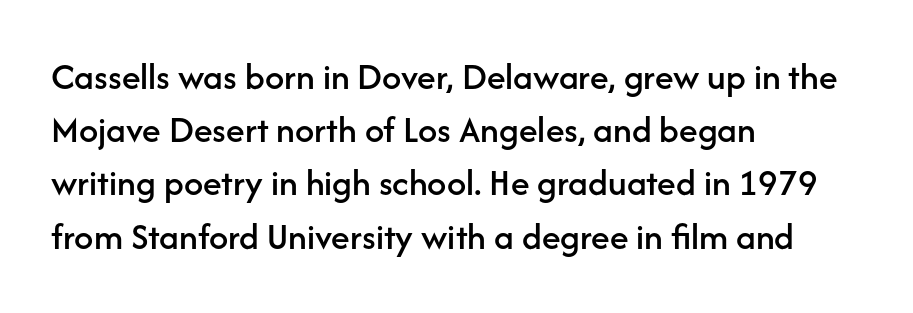
{"serif": "no", "italic": "no", "width": "normal", "stroke_contrast": "low", "x_height": "medium", "monospaced": "no", "underline": "no", "align": "left", "line_spacing": "normal", "line_spacing_ratio": 1.4, "letter_spacing": "normal", "letter_spacing_em": 0.0, "glyph_px": 38}
